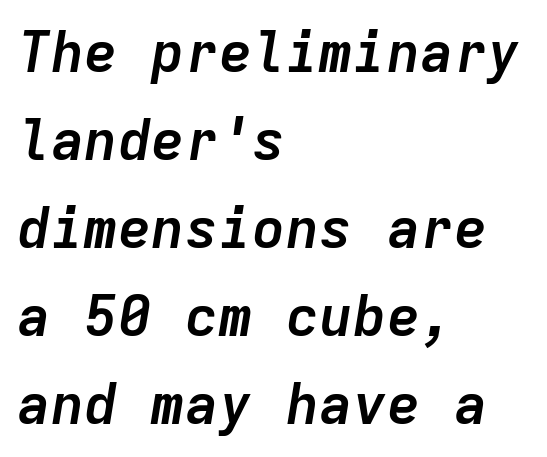
The face used here is monospaced, like something from a code editor. These lines are set flush left with a ragged right edge. Between one letter and the next there's only the usual sliver of space. The space between consecutive lines is moderate.
